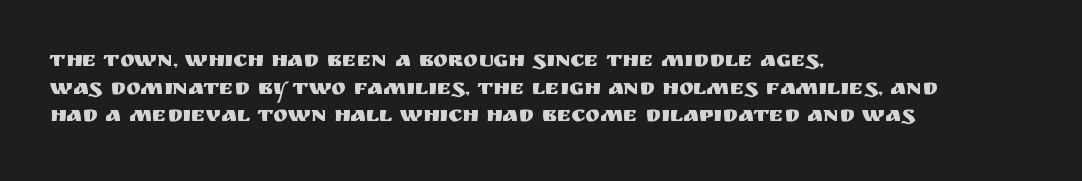
{"italic": "no", "underline": "no", "align": "left", "line_spacing": "normal", "line_spacing_ratio": 1.26, "letter_spacing": "normal", "letter_spacing_em": 0.0, "glyph_px": 22}
